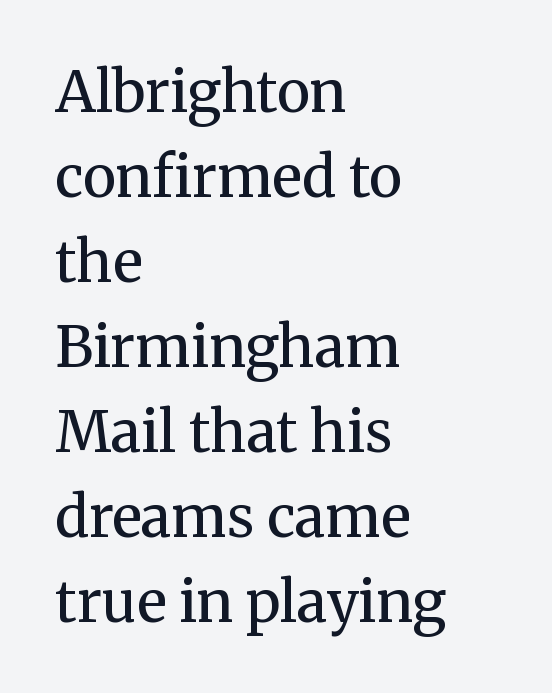
Do the characters align in a grid? No, the font is proportional. Rule under the text: the space is simply empty. What's the leading like? Ordinary, nothing unusual. Is this a sans? No — the strokes have serifs.
